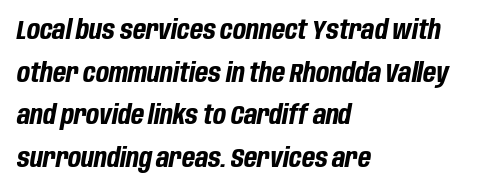
Q: Is the text bold? A: Yes.
Q: Is the text italic (slanted)? A: Yes, it leans right by about 10 degrees.
Q: Is the text underlined? A: No.
Q: How is the paragraph aligned? A: Left-aligned.
Q: Is the spacing between letters normal or unusually wide? A: Normal.
Q: Is the spacing between lines tight, normal or loose? A: Normal.
